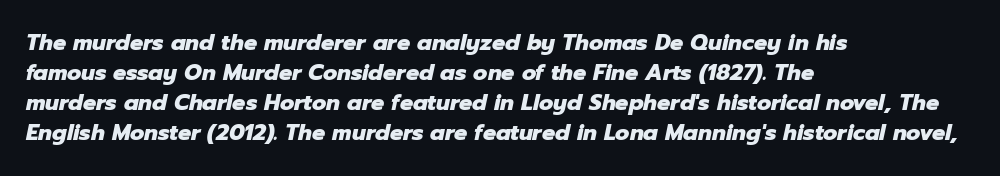
Regular leading. This rendering uses left alignment, leaving the right contour irregular. Tall strokes in this sample are angled rather than plumb. Unmarked baselines from the first word to the last.
